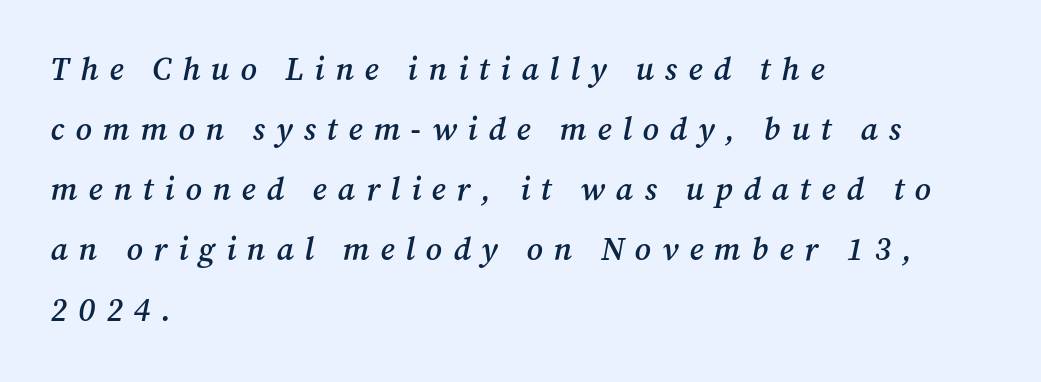
Proportional: the letters do not fall into vertical columns. These lines were composed using italics. These lines carry some extra weight — a demibold, not a full bold. Every row of glyphs begins at an identical x-position on the left.
